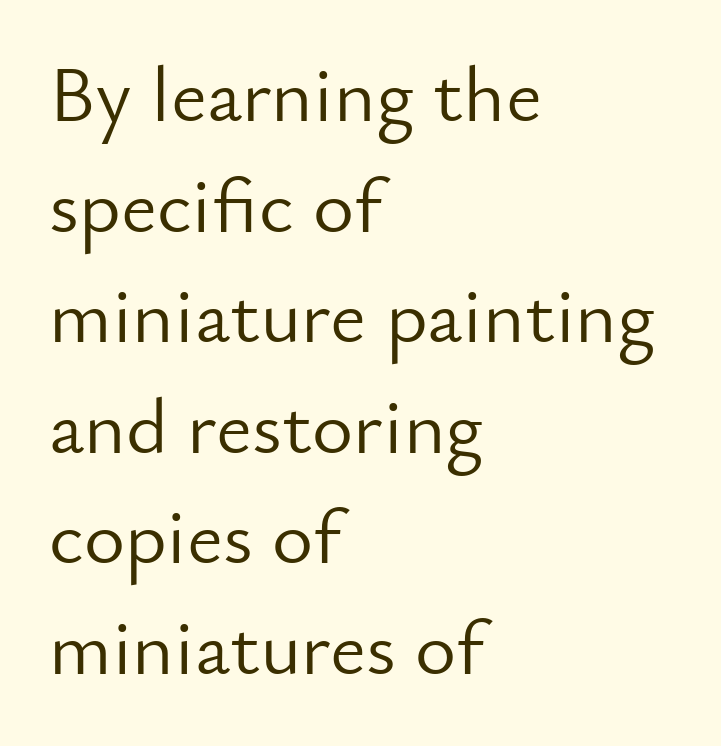
The image shows 79 px light sans-serif type, upright; set left-aligned, normal line spacing (1.4x), normal letter spacing, not underlined; low stroke contrast and a small x-height.
